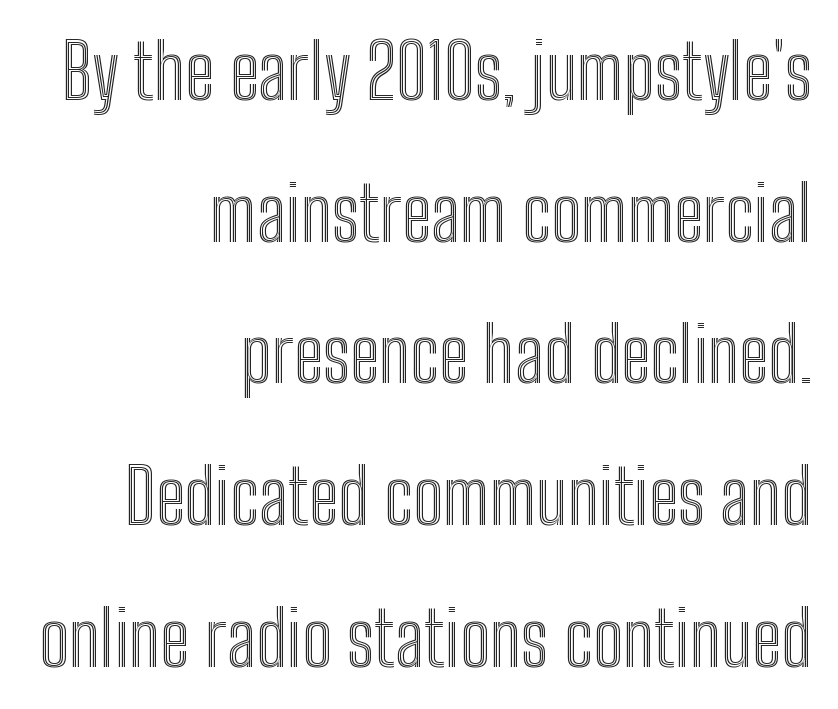
Q: Is the text italic (slanted)? A: No, it is upright.
Q: Is the text underlined? A: No.
Q: How is the paragraph aligned? A: Right-aligned.
Q: Is the spacing between letters normal or unusually wide? A: Normal.
Q: Width (condensed, normal, or wide)? A: Condensed.
Q: x-height? A: Medium.
Q: Monospaced? A: No.
